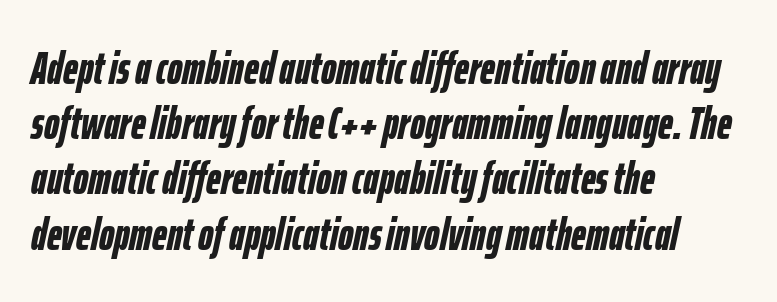
{"italic": "yes", "lean": "right", "slant_degrees": 12, "bold": "yes", "weight": "semibold", "width": "condensed", "stroke_contrast": "low", "x_height": "medium", "monospaced": "no", "underline": "no", "align": "left", "line_spacing_ratio": 1.2, "letter_spacing": "normal", "letter_spacing_em": 0.0, "glyph_px": 46}
